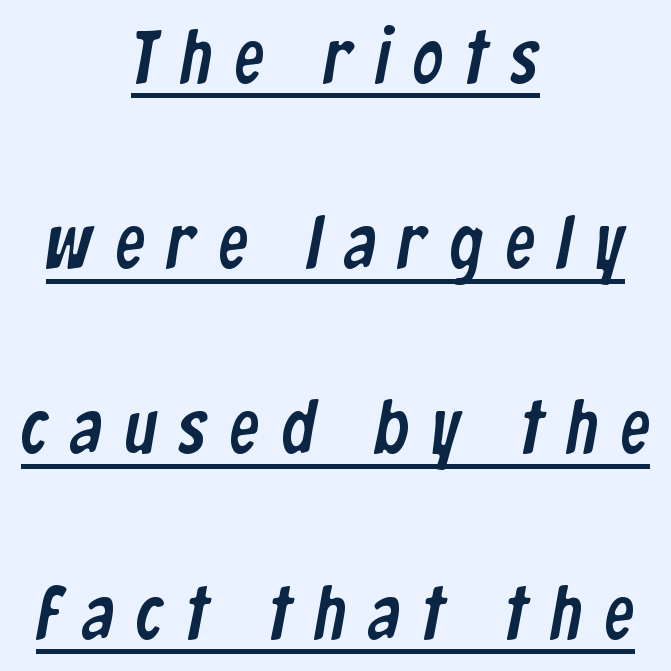
Q: Is the typeface a serif or a sans-serif typeface? A: Sans-serif.
Q: Is the text underlined? A: Yes.
Q: How is the paragraph aligned? A: Centered.
Q: Is the spacing between letters normal or unusually wide? A: Unusually wide.
Q: Is the spacing between lines tight, normal or loose? A: Loose.
Q: Width (condensed, normal, or wide)? A: Condensed.
Q: Stroke contrast? A: Low.
Q: x-height? A: Medium.
Q: Monospaced? A: No.
